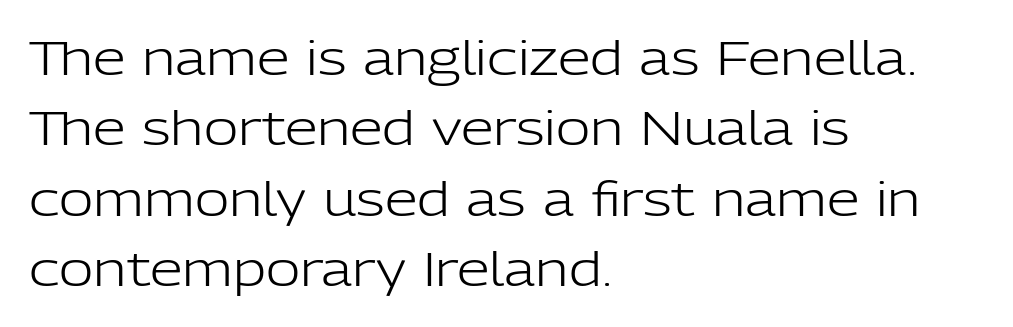
Has an underline been added? It has not. No feet cap the strokes, marking this as sans-serif type. Letters have the restrained weight of plain body copy at most. Students, note that the glyphs here touch the page at normal intervals. Leftover space on each line is placed entirely after the last word. Honestly, the row spacing looks completely unremarkable.
